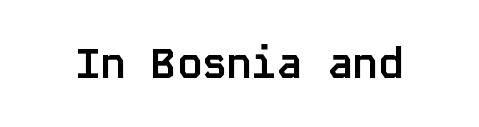
The image shows 42 px semibold sans-serif type, upright, monospaced; set normal letter spacing, not underlined; low stroke contrast and a large x-height.
